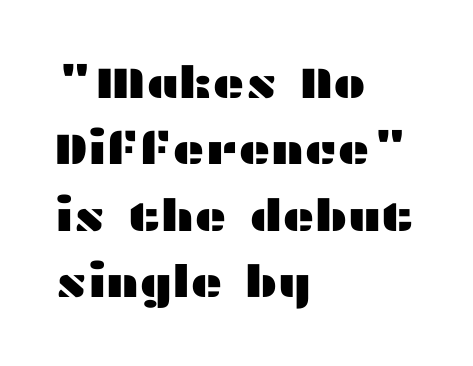
{"serif": "no", "italic": "no", "width": "wide", "stroke_contrast": "medium", "x_height": "medium", "monospaced": "no", "underline": "no", "align": "left", "line_spacing": "normal", "line_spacing_ratio": 1.51, "letter_spacing": "normal", "letter_spacing_em": 0.0, "glyph_px": 44}
